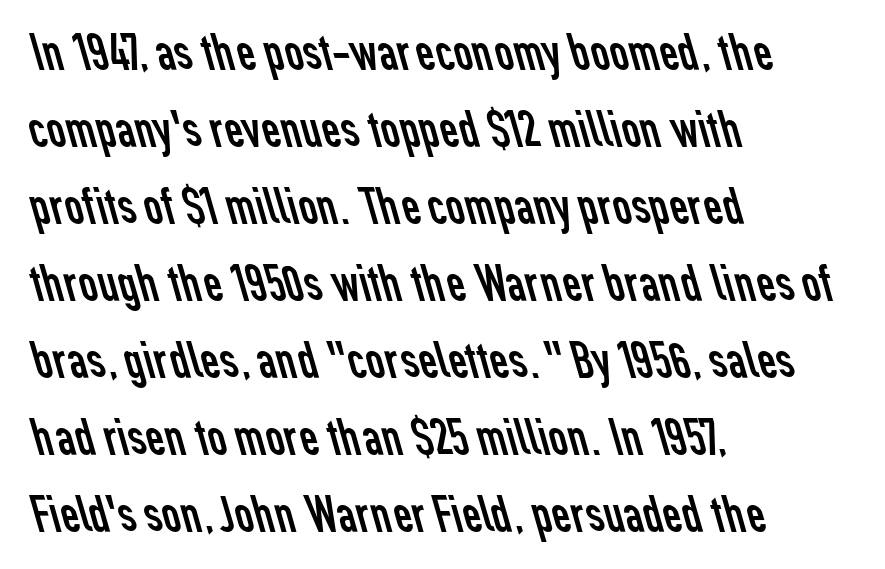
Q: Is the text bold? A: No.
Q: Is the typeface a serif or a sans-serif typeface? A: Sans-serif.
Q: Is the text underlined? A: No.
Q: How is the paragraph aligned? A: Left-aligned.
Q: Is the spacing between letters normal or unusually wide? A: Normal.
Q: Is the spacing between lines tight, normal or loose? A: Normal.
Q: Width (condensed, normal, or wide)? A: Normal.
Q: Stroke contrast? A: Low.
Q: x-height? A: Medium.
Q: Monospaced? A: No.
